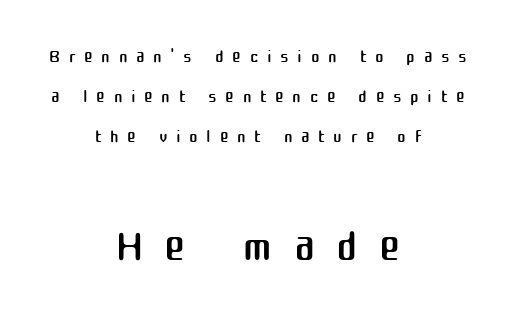
Q: Is the text bold? A: No.
Q: Is the text italic (slanted)? A: No, it is upright.
Q: Is the typeface a serif or a sans-serif typeface? A: Sans-serif.
Q: Is the text underlined? A: No.
Q: How is the paragraph aligned? A: Centered.
Q: Is the spacing between letters normal or unusually wide? A: Unusually wide.
Q: Is the spacing between lines tight, normal or loose? A: Normal.
Q: Which block of text is set in a larger size, the first (top) or the second (bottom)? A: The second (bottom) one.
Q: Width (condensed, normal, or wide)? A: Normal.
Q: Stroke contrast? A: Medium.
Q: x-height? A: Medium.
Q: Monospaced? A: No.
